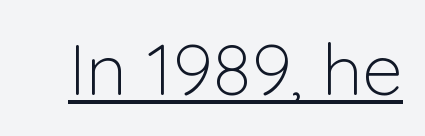
{"serif": "no", "italic": "no", "bold": "no", "weight": "light", "width": "normal", "stroke_contrast": "low", "x_height": "medium", "monospaced": "no", "underline": "yes", "letter_spacing": "normal", "letter_spacing_em": 0.0, "glyph_px": 72}
